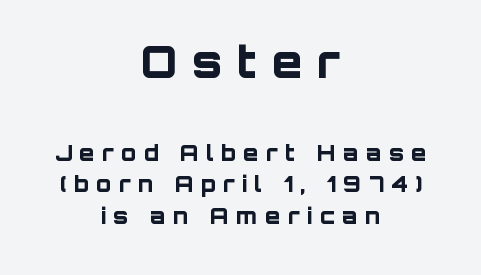
The image shows 44 px bold sans-serif type, upright; set centered, normal line spacing (1.44x), unusually wide letter spacing (+0.34 em), not underlined; the first (top) block is 2.0x larger; low stroke contrast and a large x-height.
